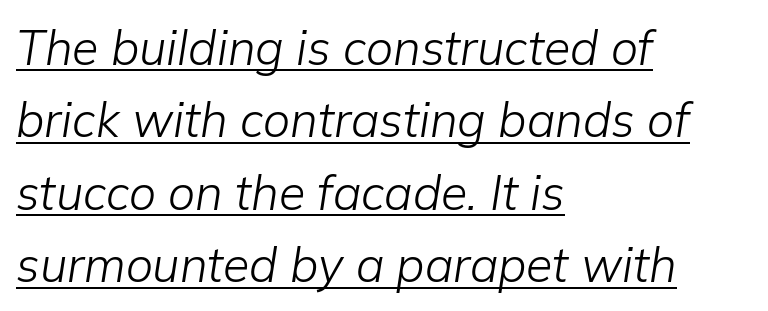
Vertically, the passage feels balanced, rows spaced as you'd expect. Notice how the stems are inclined rather than vertical — that's the hallmark of italics. The lines in this sample share a left origin and differ only in where they stop. The gaps between neighbouring characters are ordinary and unremarkable. Is the stroke heavy? The answer is a plain regular-or-lighter.
